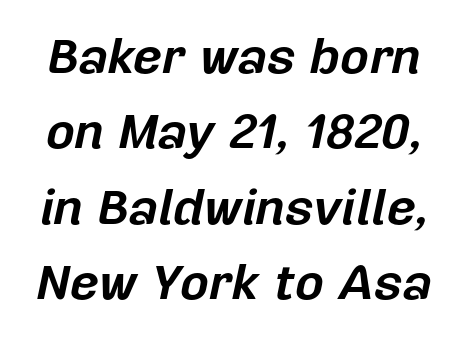
{"italic": "yes", "lean": "right", "slant_degrees": 12, "bold": "yes", "weight": "bold", "width": "normal", "stroke_contrast": "low", "x_height": "medium", "monospaced": "no", "underline": "no", "line_spacing": "normal", "line_spacing_ratio": 1.51, "letter_spacing": "normal", "letter_spacing_em": 0.0, "glyph_px": 50}
